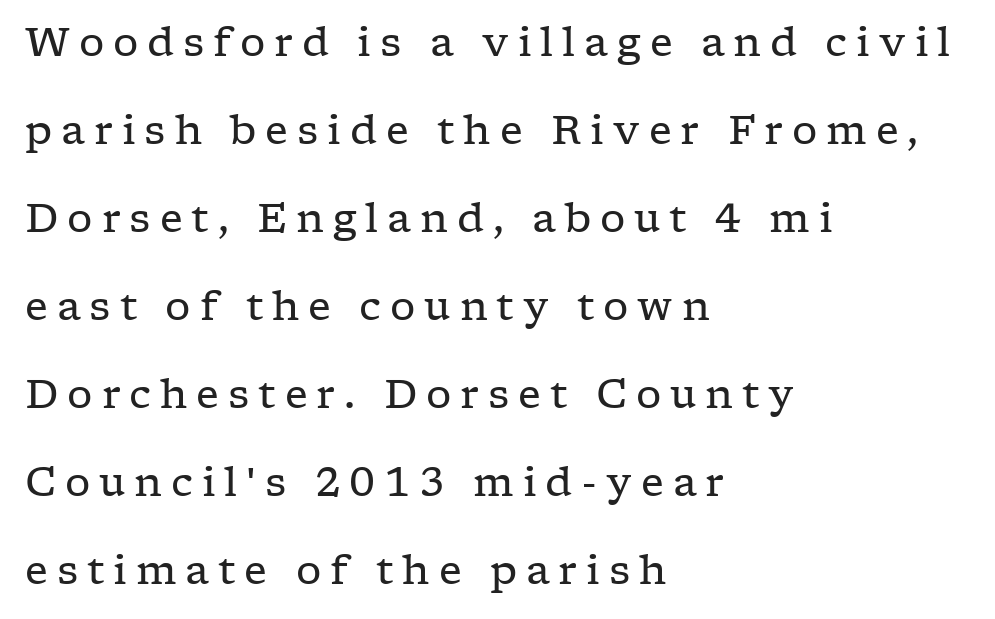
Unmarked baselines from the first word to the last. Line beginnings align vertically; line endings do not. The face used here is seriffed, in the tradition of book romans. The cut favours lightness, reaching ordinary text weight at its darkest.
